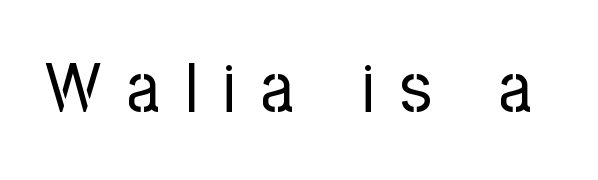
The image shows 71 px regular-weight, condensed sans-serif type, upright; set unusually wide letter spacing (+0.36 em), not underlined; low stroke contrast and a medium x-height.
